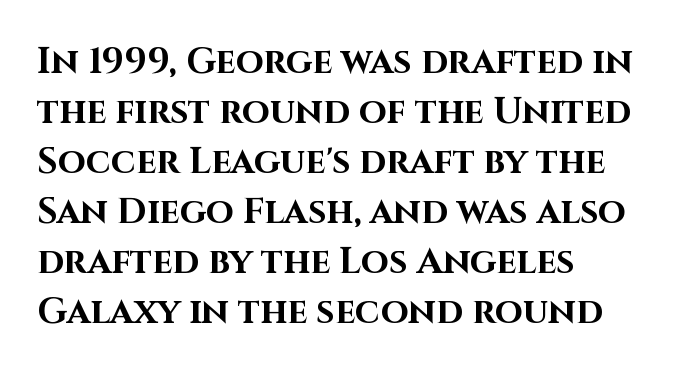
Note the varied advance widths — an 'i' is clearly narrower than an 'm'. Anything drawn beneath the words? Only blank space. Visually the block forms a straight wall on the left and a jagged coastline on the right. This sample uses a sans-serif face. Students, observe: this is what conventionally led text looks like.
